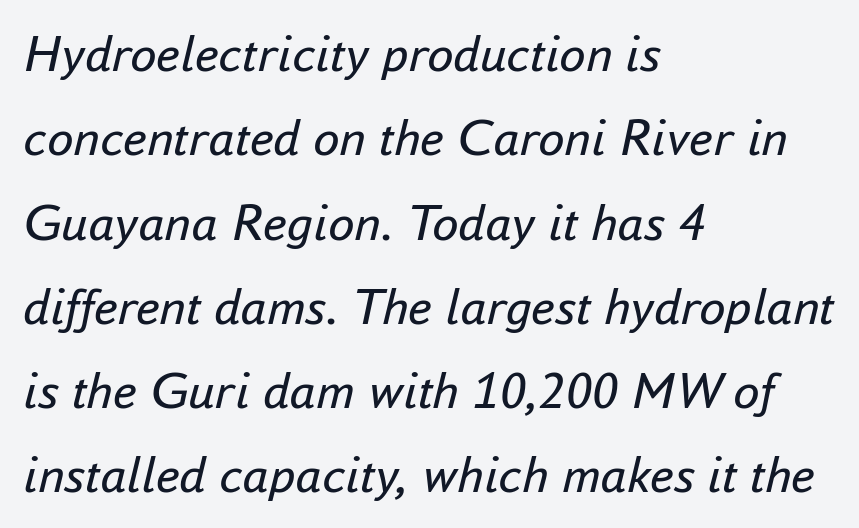
The image shows 53 px regular-weight type, italic (leaning right); set left-aligned, normal line spacing (1.59x), normal letter spacing, not underlined; low stroke contrast and a small x-height.
